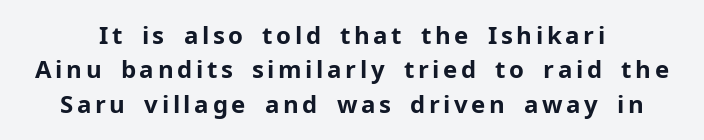
Quick note: not italic, upright. This sample keeps an unexceptional amount of space between lines. Lines of text with bare space underneath. On the weight axis this lands at bold, roughly 700.
